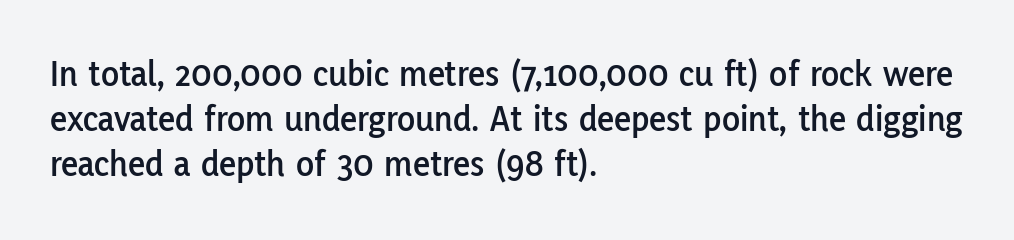
The image shows 37 px sans-serif type, upright; set left-aligned, line spacing 1.21x, normal letter spacing, not underlined; low stroke contrast and a medium x-height.
